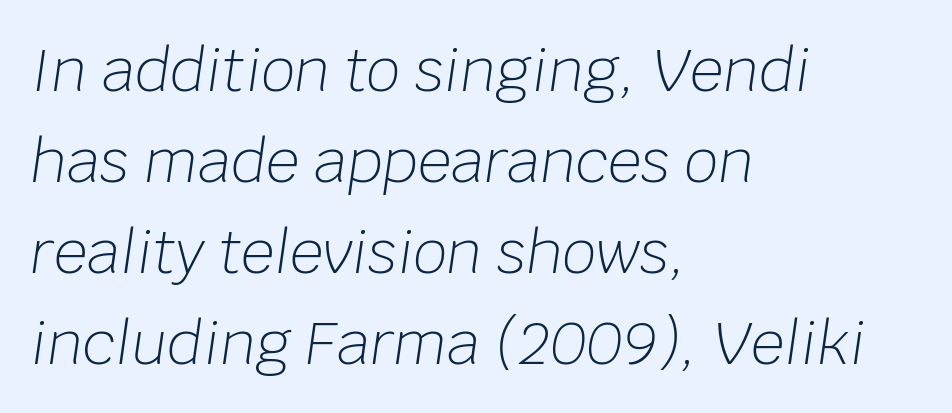
The image shows 59 px light type, italic (leaning right); set left-aligned, normal line spacing (1.54x), normal letter spacing, not underlined; low stroke contrast and a large x-height.
